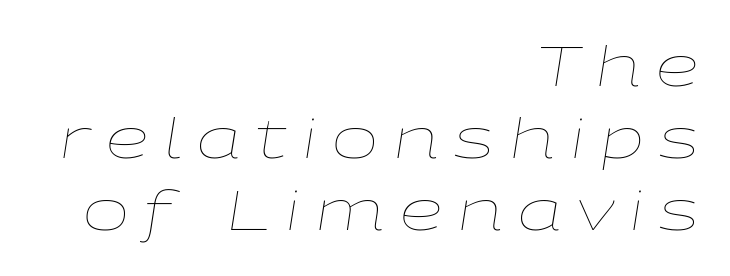
Does the leading feel generous? No, just average. Plain, unruled lines of type. Does the lettering tilt? It does — this is italic. Layout note: lines flush right. The line texture is sparse and dotted thanks to wide tracking. Each letter keeps its own natural width here, so spacing adapts to shape.
